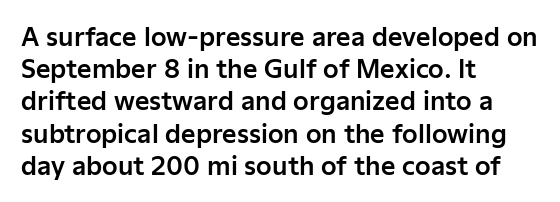
The image shows 25 px text type, upright; set left-aligned, normal line spacing (1.29x), normal letter spacing, not underlined.
